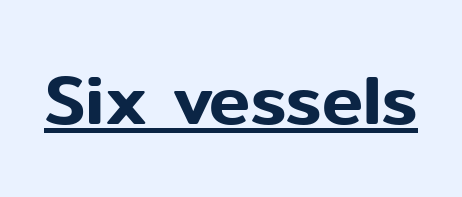
Q: Is the text italic (slanted)? A: No, it is upright.
Q: Is the typeface a serif or a sans-serif typeface? A: Sans-serif.
Q: Is the text underlined? A: Yes.
Q: Is the spacing between letters normal or unusually wide? A: Normal.
Q: Width (condensed, normal, or wide)? A: Normal.
Q: Stroke contrast? A: Low.
Q: x-height? A: Medium.
Q: Monospaced? A: No.
